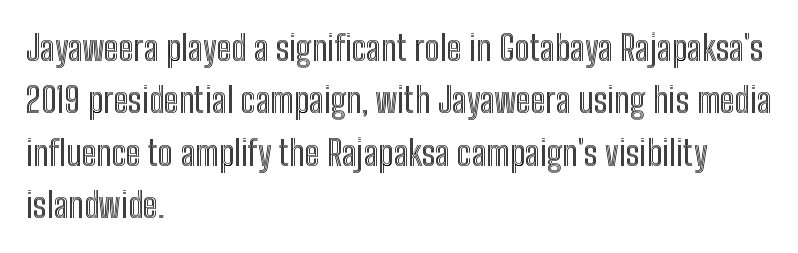
Q: Is the text italic (slanted)? A: No, it is upright.
Q: Is the text underlined? A: No.
Q: How is the paragraph aligned? A: Left-aligned.
Q: Is the spacing between letters normal or unusually wide? A: Normal.
Q: Is the spacing between lines tight, normal or loose? A: Normal.
Q: Width (condensed, normal, or wide)? A: Condensed.
Q: x-height? A: Medium.
Q: Monospaced? A: No.
